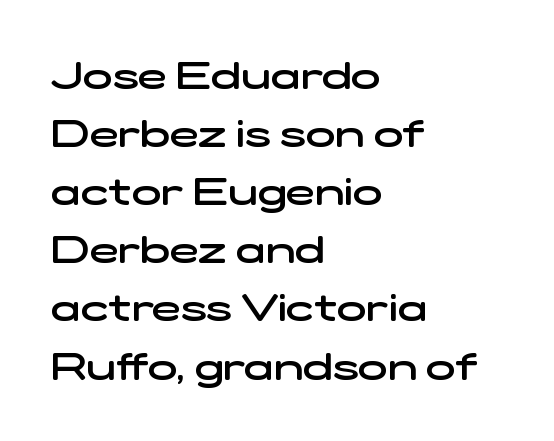
Observe the absence of serifs on each vertical stroke in this sample. Does the leading feel generous? No, just average. Honestly, the letter spacing is just normal — you wouldn't notice it. Does the weight exceed regular? Yes, but only to semibold. Leftover space on each line is placed entirely after the last word. The foot of each line stays bare and open.
